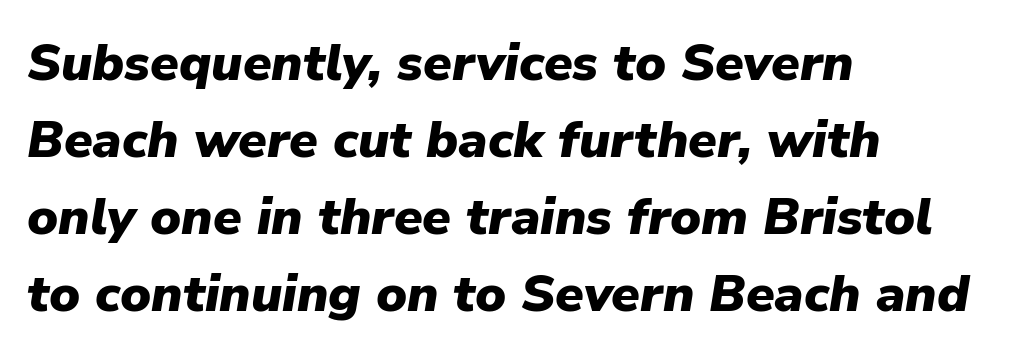
This sample uses plain, unmodified letter spacing. The foot of each line stays bare and open. Characters are canted at an angle relative to the baseline's perpendicular. Does the leading feel generous? No, just average. The glyphs have the mass of a bold cut.
